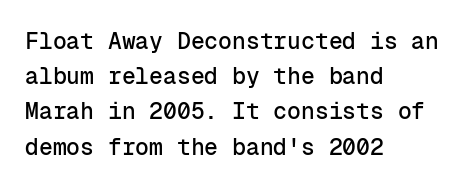
The image shows 23 px text type, upright; set left-aligned, normal line spacing (1.53x), normal letter spacing, not underlined.
